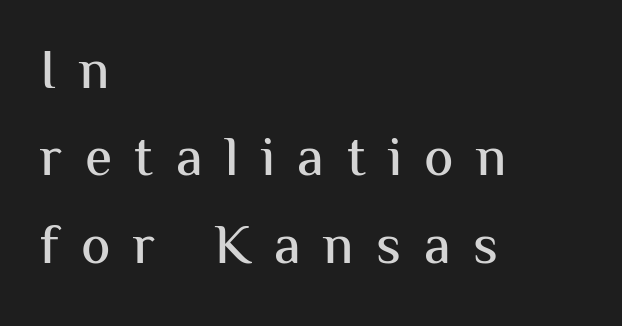
{"serif": "no", "italic": "no", "width": "normal", "stroke_contrast": "medium", "x_height": "medium", "monospaced": "no", "underline": "no", "align": "left", "line_spacing": "normal", "line_spacing_ratio": 1.59, "letter_spacing": "wide", "letter_spacing_em": 0.41, "glyph_px": 55}
